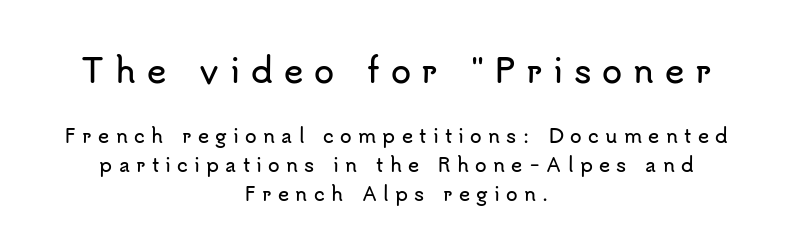
Q: Is the text italic (slanted)? A: No, it is upright.
Q: Is the typeface a serif or a sans-serif typeface? A: Sans-serif.
Q: Is the text underlined? A: No.
Q: How is the paragraph aligned? A: Centered.
Q: Is the spacing between letters normal or unusually wide? A: Unusually wide.
Q: Is the spacing between lines tight, normal or loose? A: Normal.
Q: Which block of text is set in a larger size, the first (top) or the second (bottom)? A: The first (top) one.
Q: Width (condensed, normal, or wide)? A: Normal.
Q: Stroke contrast? A: Low.
Q: x-height? A: Small.
Q: Monospaced? A: No.
